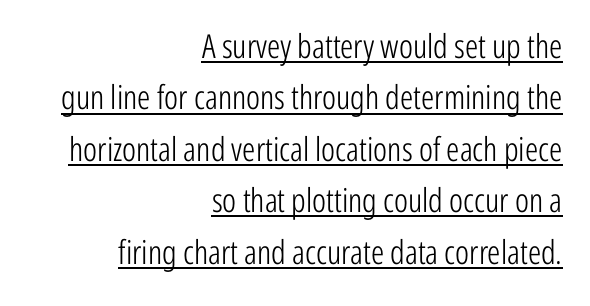
The image shows 33 px light, condensed sans-serif type, upright; set right-aligned, normal line spacing (1.56x), normal letter spacing, underlined; low stroke contrast and a medium x-height.
